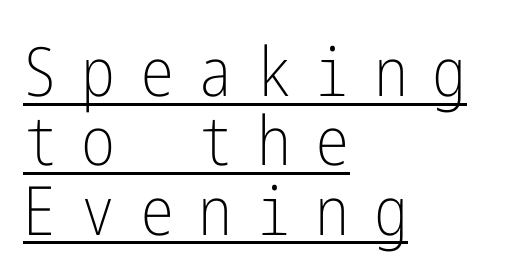
Q: Is the text bold? A: No.
Q: Is the text italic (slanted)? A: No, it is upright.
Q: Is the typeface a serif or a sans-serif typeface? A: Sans-serif.
Q: Is the text underlined? A: Yes.
Q: How is the paragraph aligned? A: Left-aligned.
Q: Is the spacing between letters normal or unusually wide? A: Unusually wide.
Q: Is the spacing between lines tight, normal or loose? A: Tight.
Q: Width (condensed, normal, or wide)? A: Condensed.
Q: Stroke contrast? A: Low.
Q: x-height? A: Medium.
